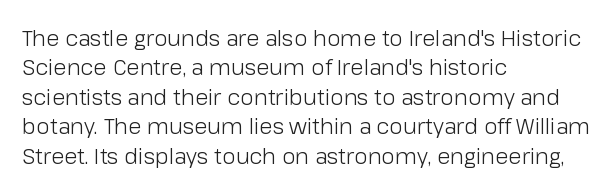
The image shows 22 px text type, upright; set left-aligned, normal line spacing (1.34x), normal letter spacing, not underlined.
